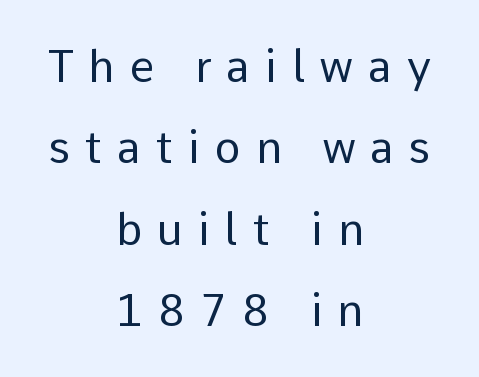
On a weight scale, this lands at 450 or below. Quick note: not italic, upright. The rendering shows plain stroke endings on the letterforms — a sans-serif design. The words here are not underlined.
